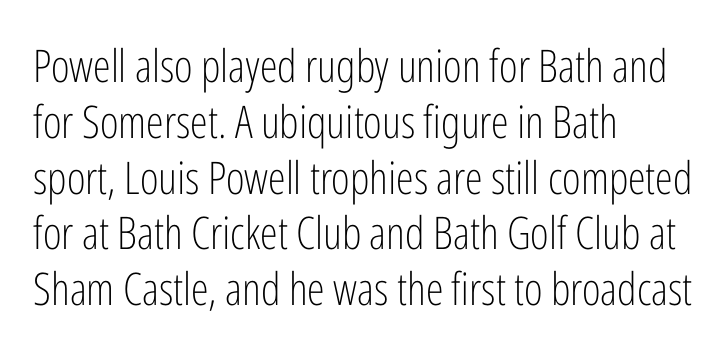
{"serif": "no", "italic": "no", "bold": "no", "weight": "light", "width": "condensed", "stroke_contrast": "low", "x_height": "medium", "monospaced": "no", "underline": "no", "align": "left", "line_spacing_ratio": 1.24, "letter_spacing": "normal", "letter_spacing_em": 0.0, "glyph_px": 45}
